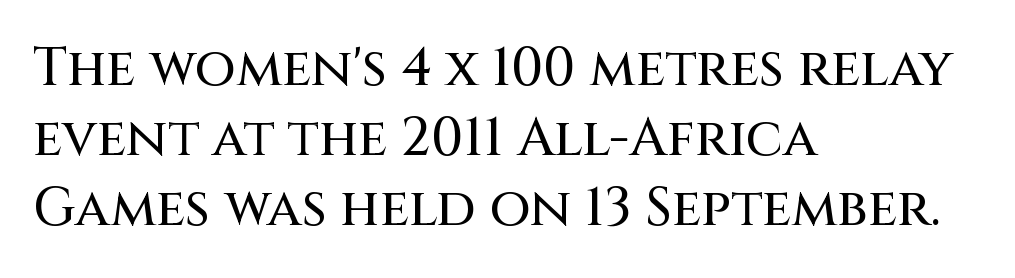
{"serif": "no", "italic": "no", "width": "normal", "stroke_contrast": "medium", "x_height": "large", "monospaced": "no", "underline": "no", "align": "left", "line_spacing": "normal", "line_spacing_ratio": 1.32, "letter_spacing": "normal", "letter_spacing_em": 0.0, "glyph_px": 53}
